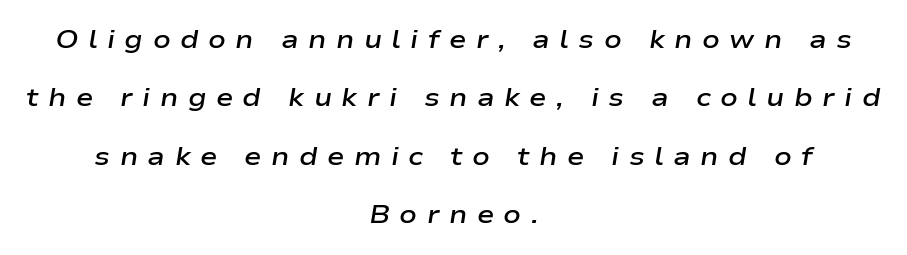
{"italic": "yes", "lean": "right", "slant_degrees": 9, "bold": "semi", "underline": "no", "align": "center", "line_spacing": "loose", "line_spacing_ratio": 2.25, "letter_spacing": "wide", "letter_spacing_em": 0.36, "glyph_px": 26}
